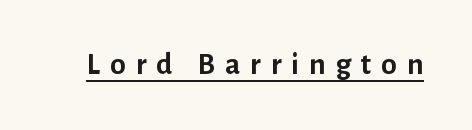
The image shows 31 px semibold sans-serif type, upright; set unusually wide letter spacing (+0.32 em), underlined; low stroke contrast and a medium x-height.
